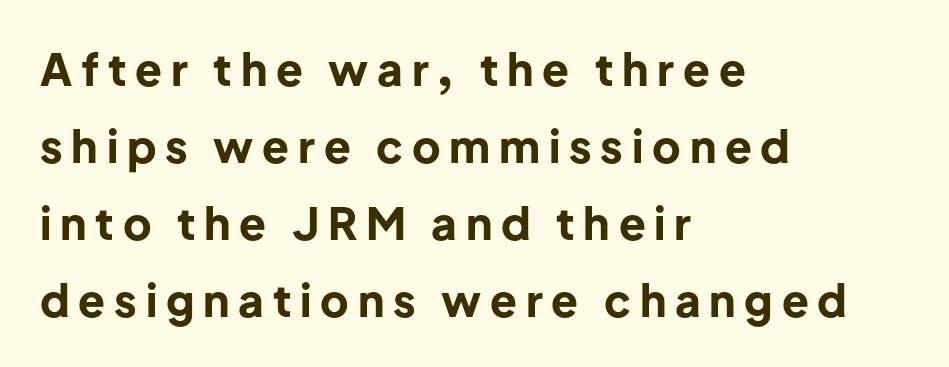
Q: Is the text bold? A: Yes.
Q: Is the text italic (slanted)? A: No, it is upright.
Q: Is the typeface a serif or a sans-serif typeface? A: Sans-serif.
Q: Is the text underlined? A: No.
Q: How is the paragraph aligned? A: Left-aligned.
Q: Is the spacing between letters normal or unusually wide? A: Unusually wide.
Q: Width (condensed, normal, or wide)? A: Normal.
Q: Stroke contrast? A: Low.
Q: x-height? A: Medium.
Q: Monospaced? A: No.
